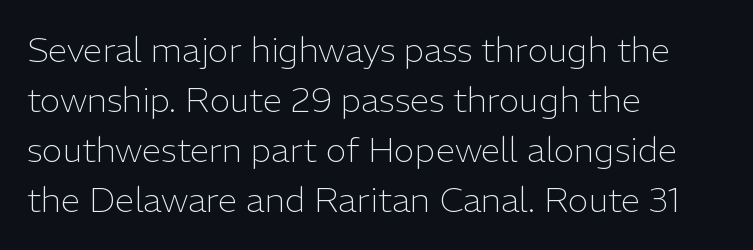
The image shows 35 px light sans-serif type, upright; set left-aligned, normal line spacing (1.43x), normal letter spacing, not underlined; low stroke contrast and a medium x-height.
